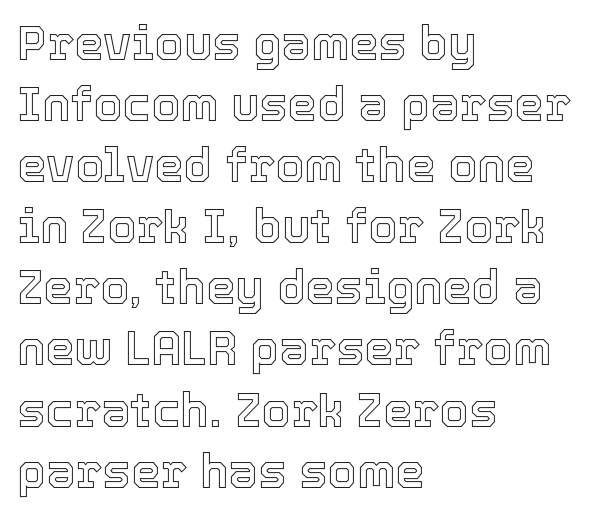
Is this a fixed-width face? No — the glyphs have proportional, varying widths. Look at the tracking — it's just the regular setting, nothing added. The space directly below the letters is spotless. The ragged edge is on the right, which tells us the setting is flush left.
